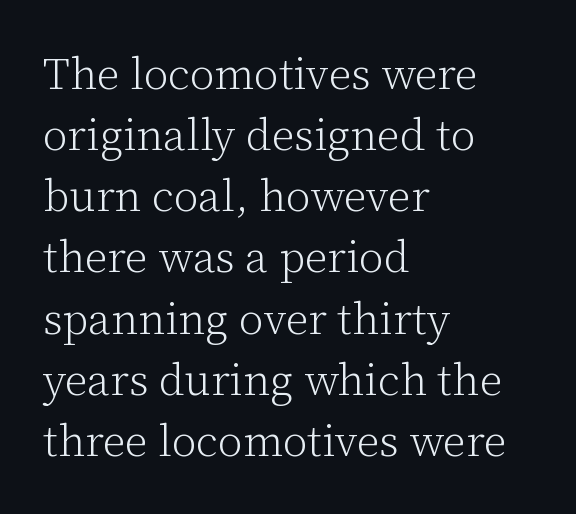
{"serif": "yes", "italic": "no", "bold": "no", "weight": "light", "width": "normal", "stroke_contrast": "low", "x_height": "medium", "monospaced": "no", "underline": "no", "align": "left", "line_spacing": "normal", "line_spacing_ratio": 1.39, "letter_spacing": "normal", "letter_spacing_em": 0.0, "glyph_px": 44}
